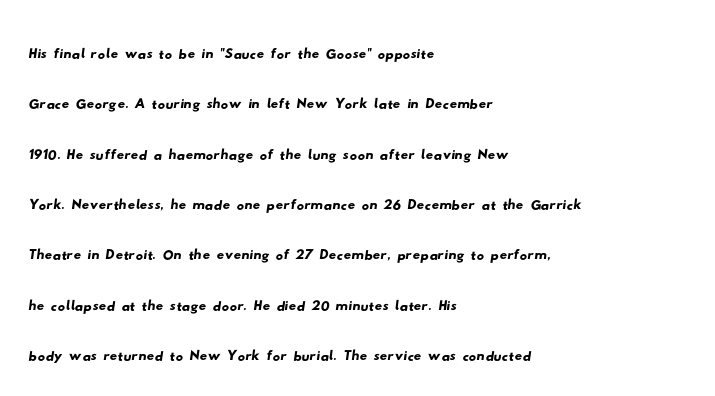
Look at the bottom of the vertical strokes: they stop flat, with no serifs. Reading down the column, the eye jumps a familiar distance to each next line. The area under the type is left untouched. Reading down the block, your eye returns to a fixed left position each line.
